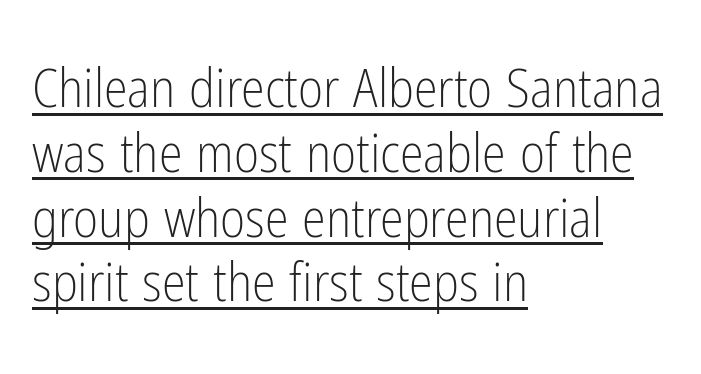
The image shows 54 px light, condensed sans-serif type, upright; set left-aligned, line spacing 1.2x, normal letter spacing, underlined; low stroke contrast and a medium x-height.
